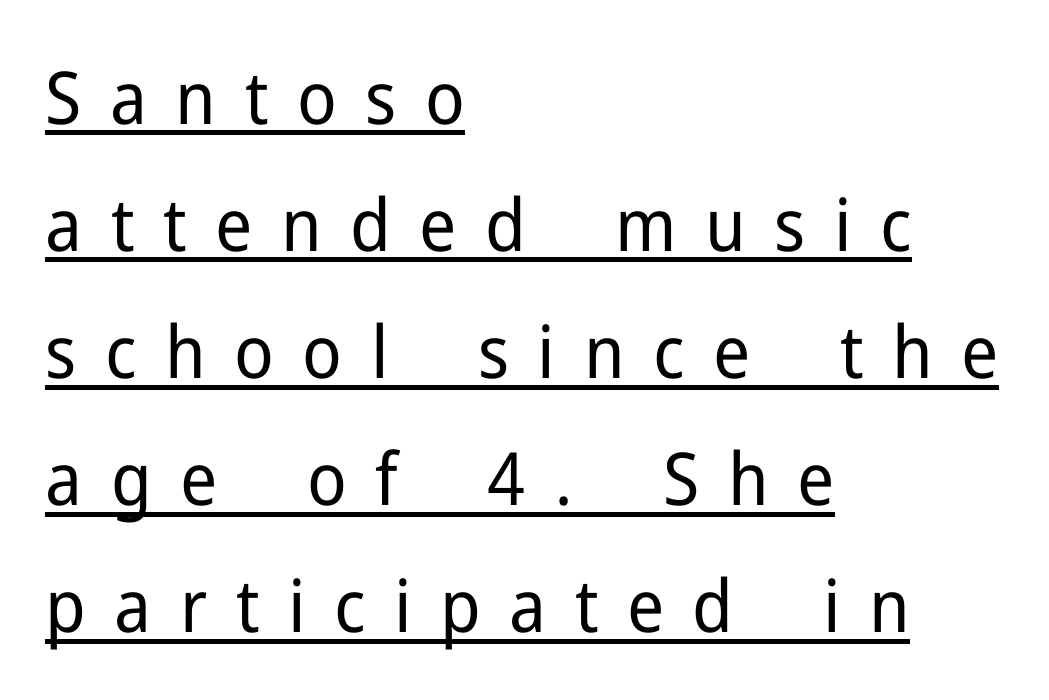
The image shows 73 px regular-weight sans-serif type, upright; set left-aligned, line spacing 1.74x, unusually wide letter spacing (+0.39 em), underlined; low stroke contrast and a medium x-height.
